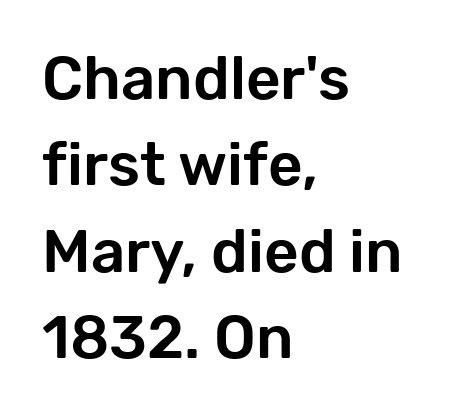
The image shows 60 px sans-serif type, upright; set left-aligned, normal line spacing (1.44x), normal letter spacing, not underlined; low stroke contrast and a medium x-height.
